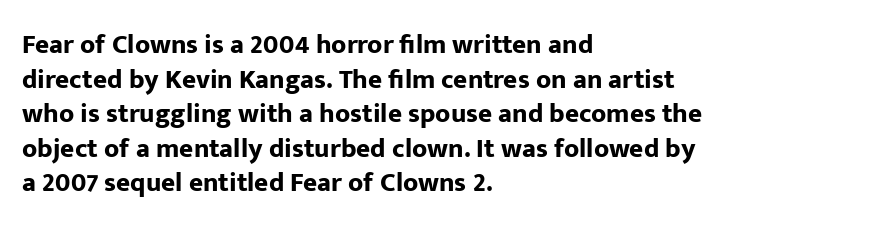
Compared with typical body copy, the letter spacing here is the same. The setting favours the left margin, as ordinary paragraphs usually do. Heft: maximum for text — a bold. Beneath every word, the page is bare. Successive baselines arrive at the customary interval. These lines were composed using upright roman letters.
